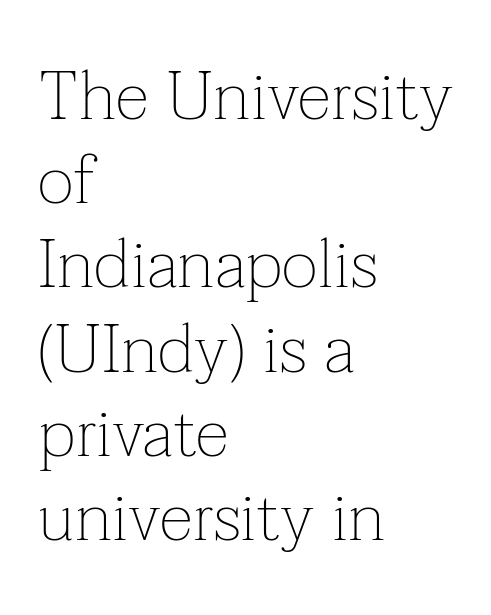
Tall strokes in this sample are plumb rather than angled. The passage shown is typed in a proportional face where columns would drift. The lines in this sample share a left origin and differ only in where they stop. On a weight scale, this lands at 450 or below. This rendering features lettering with no underline. Inter-character spacing is left at the font's built-in metrics.
